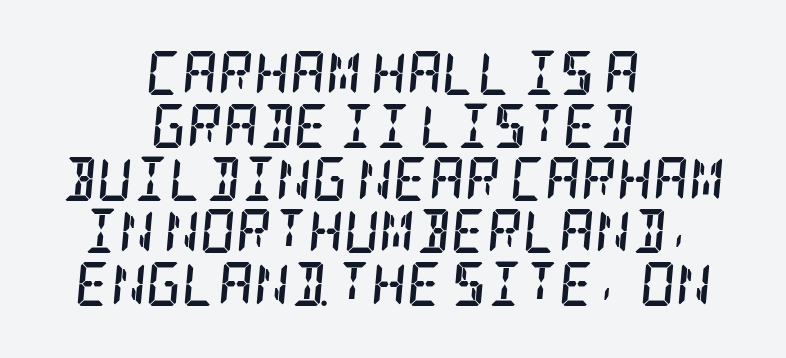
{"serif": "yes", "italic": "yes", "lean": "right", "slant_degrees": 5, "bold": "yes", "weight": "semibold", "width": "condensed", "stroke_contrast": "low", "x_height": "large", "underline": "no", "align": "center", "line_spacing_ratio": 1.2, "letter_spacing": "normal", "letter_spacing_em": 0.0, "glyph_px": 44}
